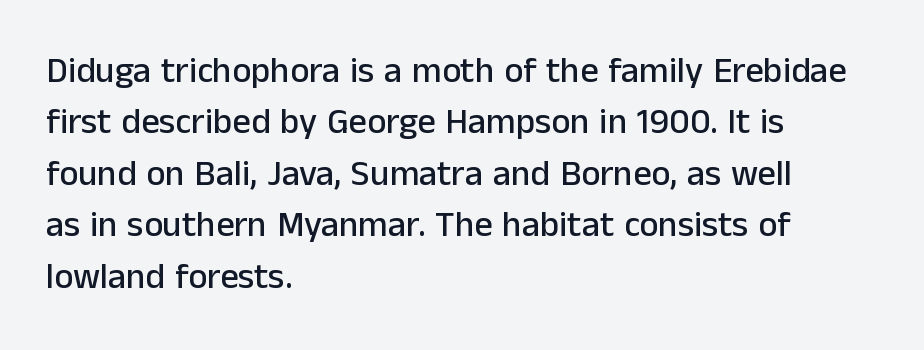
{"serif": "no", "italic": "no", "width": "normal", "stroke_contrast": "low", "x_height": "medium", "monospaced": "no", "underline": "no", "align": "left", "line_spacing": "normal", "line_spacing_ratio": 1.43, "letter_spacing": "normal", "letter_spacing_em": 0.0, "glyph_px": 36}
